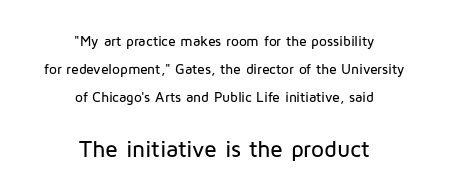
Honestly, there is no underline to notice here at all. Tall strokes in this sample are plumb rather than angled. Typeset on center — no edge is straight. Tracking value appears to be zero — textbook default spacing. The space between consecutive lines is lavish.
